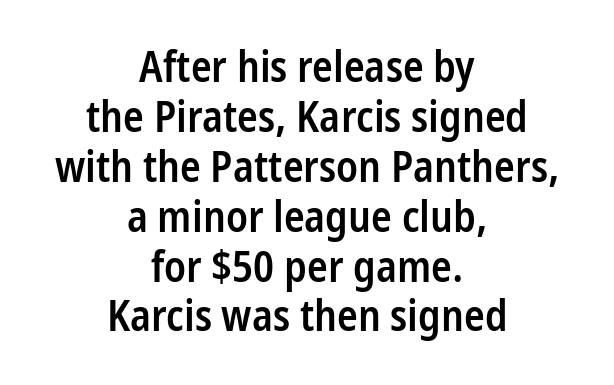
Q: Is the text bold? A: Semi-bold.
Q: Is the text italic (slanted)? A: No, it is upright.
Q: Is the typeface a serif or a sans-serif typeface? A: Sans-serif.
Q: Is the text underlined? A: No.
Q: How is the paragraph aligned? A: Centered.
Q: Is the spacing between letters normal or unusually wide? A: Normal.
Q: Width (condensed, normal, or wide)? A: Condensed.
Q: Stroke contrast? A: Low.
Q: x-height? A: Medium.
Q: Monospaced? A: No.
